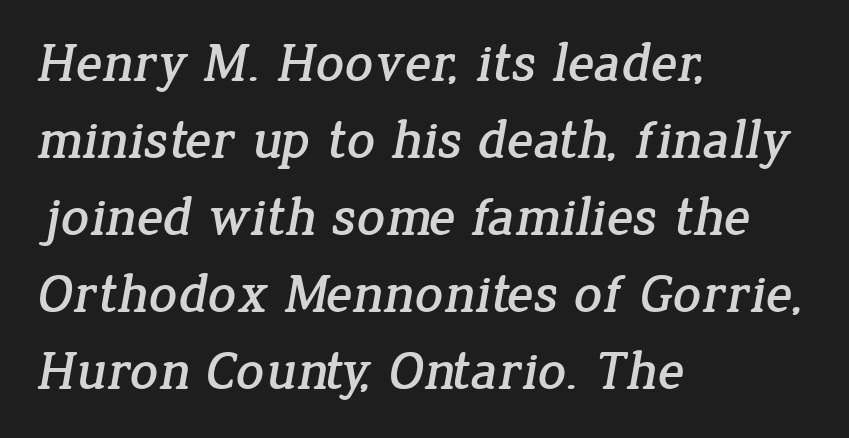
The image shows 55 px serif type; set left-aligned, normal line spacing (1.4x), normal letter spacing, not underlined; low stroke contrast and a medium x-height.
